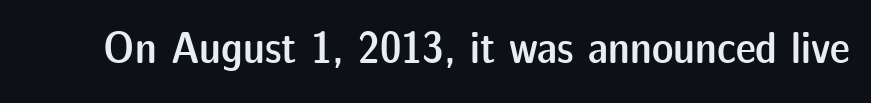
{"serif": "no", "italic": "no", "bold": "semi", "weight": "semibold", "width": "normal", "stroke_contrast": "low", "x_height": "medium", "monospaced": "no", "underline": "no", "letter_spacing": "normal", "letter_spacing_em": 0.0, "glyph_px": 45}
